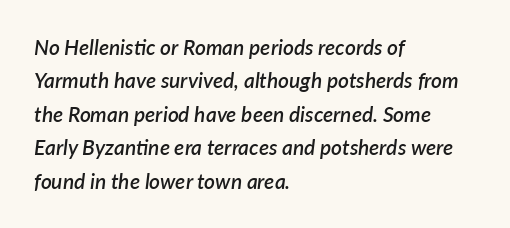
The image shows 21 px text type, italic (leaning right); set left-aligned, normal line spacing (1.59x), normal letter spacing, not underlined.
